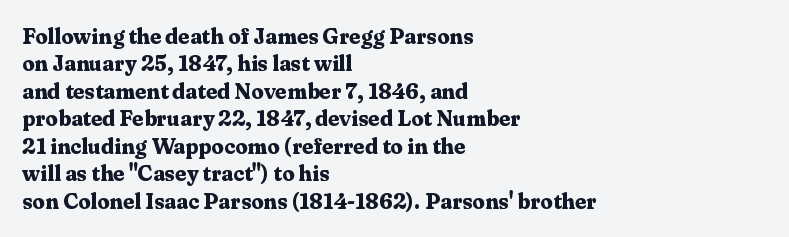
Q: Is the text bold? A: Yes.
Q: Is the text italic (slanted)? A: No, it is upright.
Q: Is the text underlined? A: No.
Q: How is the paragraph aligned? A: Left-aligned.
Q: Is the spacing between letters normal or unusually wide? A: Normal.
Q: Is the spacing between lines tight, normal or loose? A: Normal.
